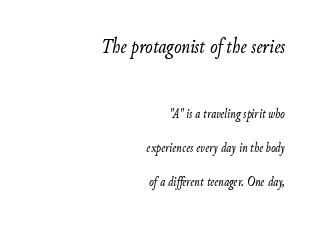
Q: Is the text bold? A: No.
Q: Is the text italic (slanted)? A: Yes, it leans right by about 9 degrees.
Q: Is the text underlined? A: No.
Q: How is the paragraph aligned? A: Right-aligned.
Q: Is the spacing between letters normal or unusually wide? A: Normal.
Q: Is the spacing between lines tight, normal or loose? A: Loose.
Q: Which block of text is set in a larger size, the first (top) or the second (bottom)? A: The first (top) one.
